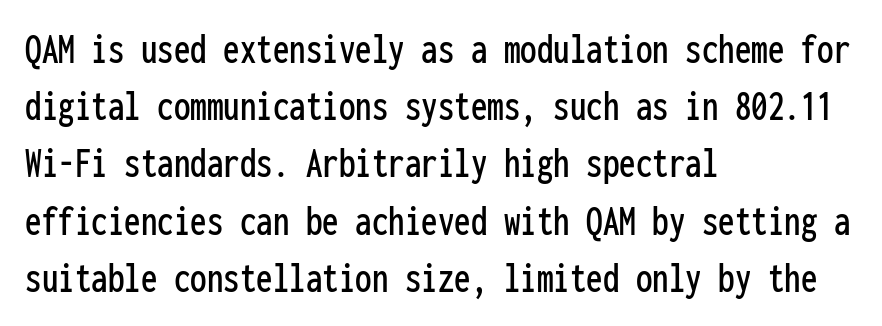
{"serif": "no", "italic": "no", "width": "condensed", "stroke_contrast": "low", "x_height": "medium", "monospaced": "yes", "underline": "no", "align": "left", "line_spacing": "normal", "line_spacing_ratio": 1.3, "letter_spacing": "normal", "letter_spacing_em": 0.0, "glyph_px": 44}
